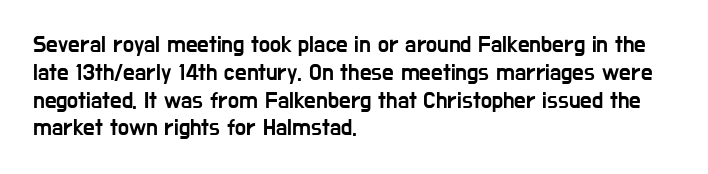
Here the glyphs are tracked normally, forming tight word shapes. The specimen omits any rule beneath the text block's lines. Vertical strokes here are truly vertical. The lines in this sample share a left origin and differ only in where they stop.
